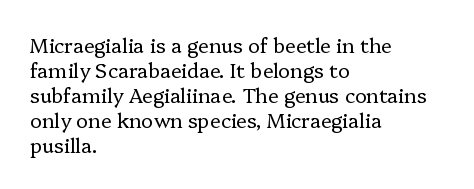
The image shows 20 px text type, upright; set left-aligned, normal line spacing (1.25x), normal letter spacing, not underlined.
